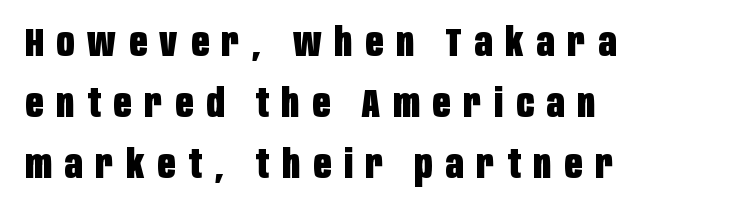
The image shows 39 px heavy, condensed sans-serif type, upright; set left-aligned, normal line spacing (1.57x), unusually wide letter spacing (+0.33 em), not underlined; low stroke contrast and a large x-height.
